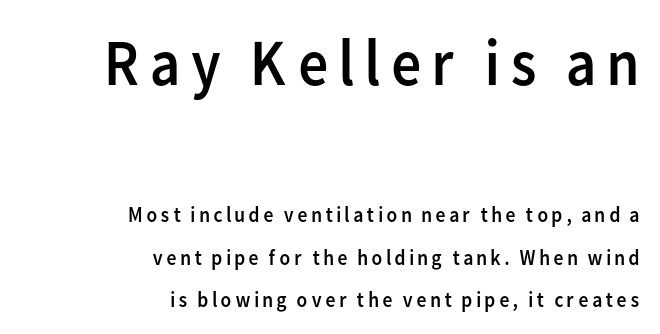
The image shows 66 px regular-weight sans-serif type, upright; set right-aligned, loose line spacing (1.93x), not underlined; the first (top) block is 3.0x larger; low stroke contrast and a medium x-height.
